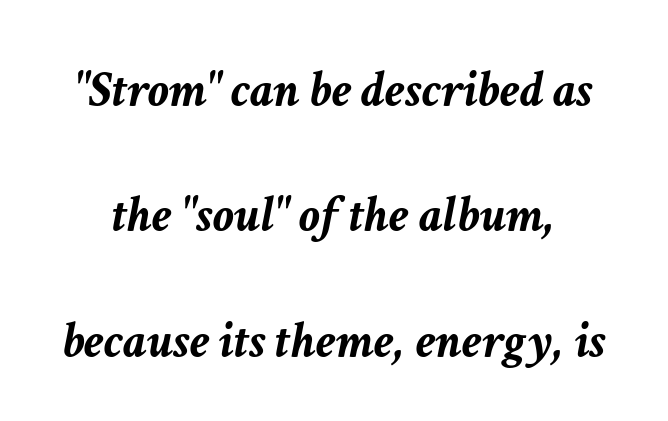
The image shows 52 px semibold type, italic (leaning right); set loose line spacing (2.41x), normal letter spacing, not underlined; low stroke contrast and a medium x-height.
